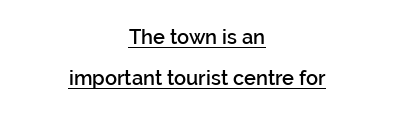
Q: Is the text bold? A: Semi-bold.
Q: Is the text italic (slanted)? A: No, it is upright.
Q: Is the text underlined? A: Yes.
Q: How is the paragraph aligned? A: Centered.
Q: Is the spacing between letters normal or unusually wide? A: Normal.
Q: Is the spacing between lines tight, normal or loose? A: Loose.
